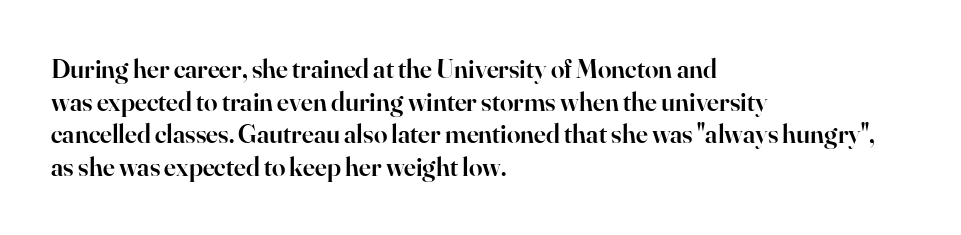
The rendering uses a semibold face; strokes are thickened but not to full bold. Inter-character spacing is left at the font's built-in metrics. Quick note: not italic, upright. Which margin do the lines hug? The left one — the right edge is uneven.
